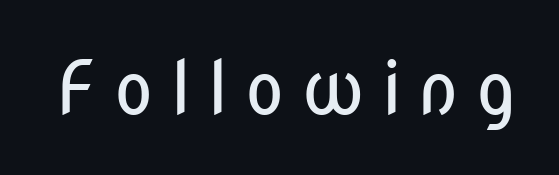
Q: Is the text bold? A: No.
Q: Is the text italic (slanted)? A: No, it is upright.
Q: Is the typeface a serif or a sans-serif typeface? A: Sans-serif.
Q: Is the text underlined? A: No.
Q: Is the spacing between letters normal or unusually wide? A: Unusually wide.
Q: Width (condensed, normal, or wide)? A: Condensed.
Q: Stroke contrast? A: Low.
Q: x-height? A: Medium.
Q: Monospaced? A: No.
